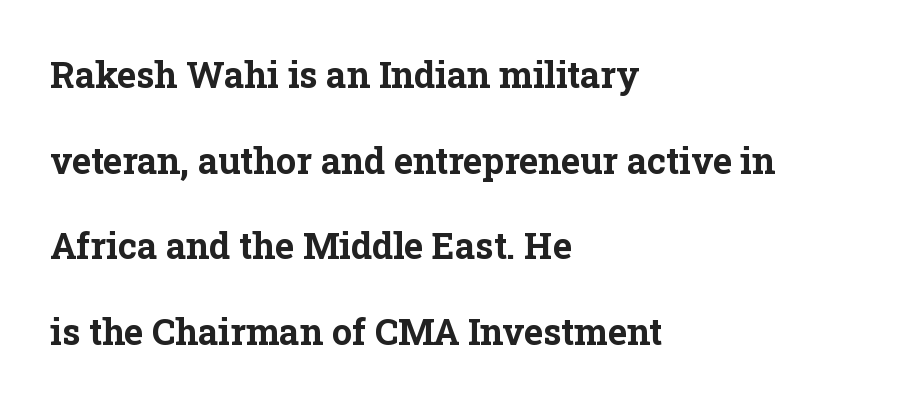
Does the leading feel generous? Absolutely, it's lavish. In terms of posture, this sample is upright. Honestly, the letter spacing is just normal — you wouldn't notice it. This sample has the flowing, uneven cadence of proportional lettering.
